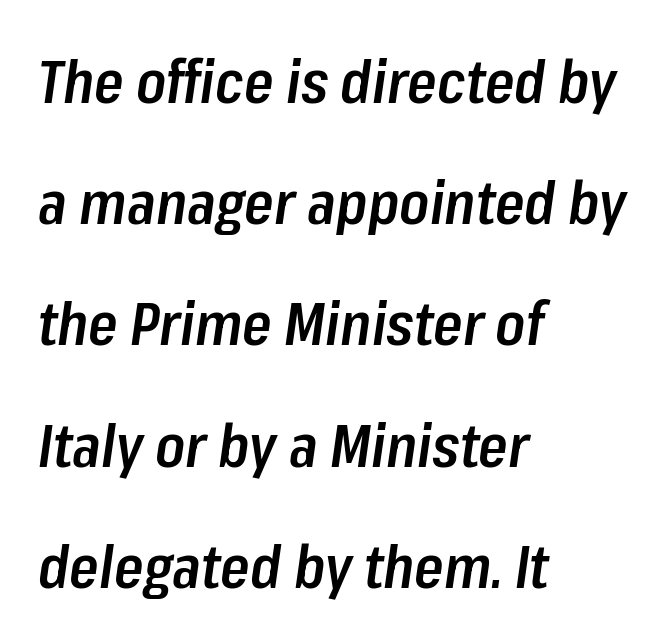
Characters follow at the spacing the type designer built in. What's the leading like? Stretched, with rows far apart. Observe the lean: these are italic letterforms. The face used here is proportionally spaced, like ordinary book or web type. The letters are semibold — heavier than regular but short of a full bold.
